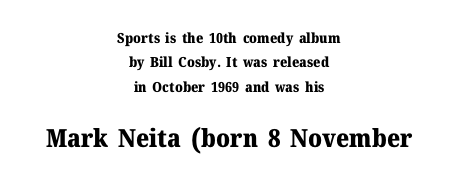
Q: Is the text bold? A: Yes.
Q: Is the text italic (slanted)? A: No, it is upright.
Q: Is the text underlined? A: No.
Q: How is the paragraph aligned? A: Centered.
Q: Is the spacing between letters normal or unusually wide? A: Normal.
Q: Which block of text is set in a larger size, the first (top) or the second (bottom)? A: The second (bottom) one.
